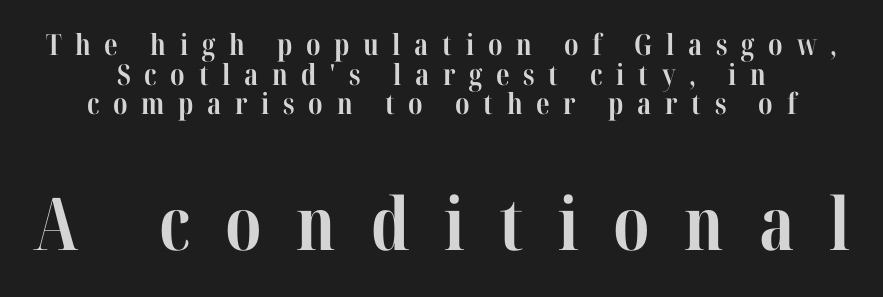
{"serif": "yes", "italic": "no", "bold": "yes", "weight": "bold", "width": "condensed", "stroke_contrast": "high", "x_height": "medium", "monospaced": "no", "underline": "no", "align": "center", "line_spacing": "tight", "line_spacing_ratio": 1.02, "letter_spacing": "wide", "letter_spacing_em": 0.47, "larger_block": "second", "size_ratio": 2.52, "glyph_px": 73}
